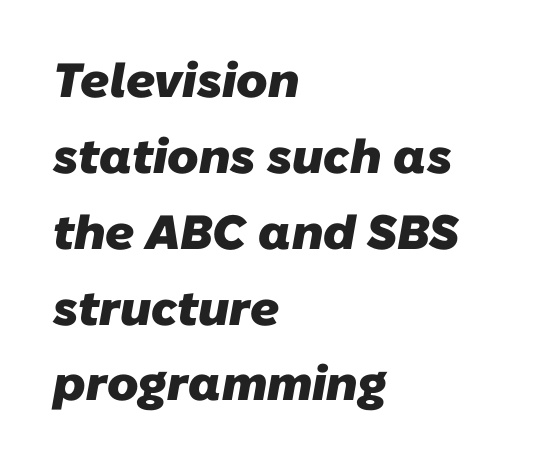
Q: Is the text bold? A: Yes.
Q: Is the typeface a serif or a sans-serif typeface? A: Sans-serif.
Q: Is the text underlined? A: No.
Q: How is the paragraph aligned? A: Left-aligned.
Q: Is the spacing between letters normal or unusually wide? A: Normal.
Q: Is the spacing between lines tight, normal or loose? A: Normal.
Q: Width (condensed, normal, or wide)? A: Normal.
Q: Stroke contrast? A: Low.
Q: x-height? A: Medium.
Q: Monospaced? A: No.
